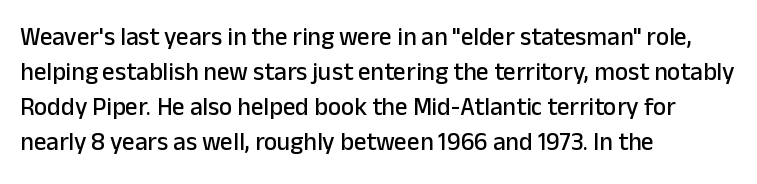
The rendering uses a moderate line-height, typical for paragraphs. A typesetter would call this zero additional tracking. Teacher's note: observe the even left margin — that is flush-left alignment. The string is rendered with underlining switched off. Posture: straight, roman, zero tilt.
